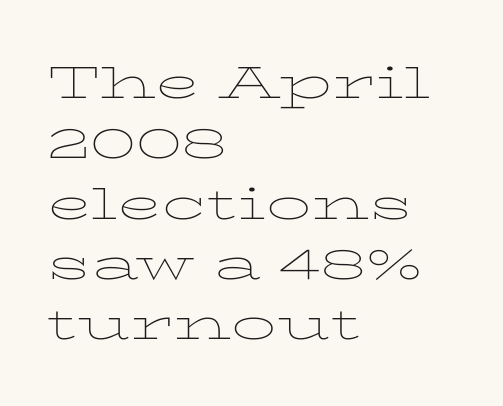
Q: Is the text bold? A: No.
Q: Is the text italic (slanted)? A: No, it is upright.
Q: Is the typeface a serif or a sans-serif typeface? A: Serif.
Q: Is the text underlined? A: No.
Q: How is the paragraph aligned? A: Left-aligned.
Q: Is the spacing between letters normal or unusually wide? A: Normal.
Q: Is the spacing between lines tight, normal or loose? A: Normal.
Q: Width (condensed, normal, or wide)? A: Wide.
Q: Stroke contrast? A: Low.
Q: x-height? A: Medium.
Q: Monospaced? A: No.
